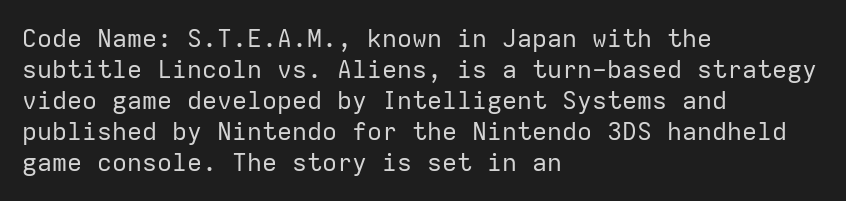
The image shows 25 px text type, upright; set left-aligned, line spacing 1.24x, normal letter spacing, not underlined.
